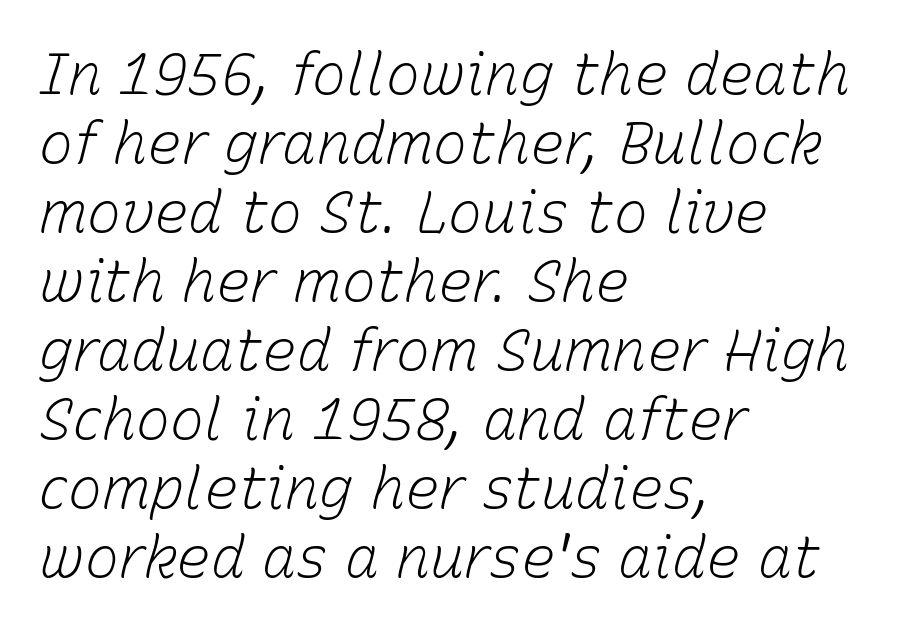
Q: Is the text bold? A: No.
Q: Is the text italic (slanted)? A: Yes, it leans right by about 15 degrees.
Q: Is the text underlined? A: No.
Q: How is the paragraph aligned? A: Left-aligned.
Q: Is the spacing between letters normal or unusually wide? A: Normal.
Q: Width (condensed, normal, or wide)? A: Normal.
Q: Stroke contrast? A: Low.
Q: x-height? A: Medium.
Q: Monospaced? A: No.
